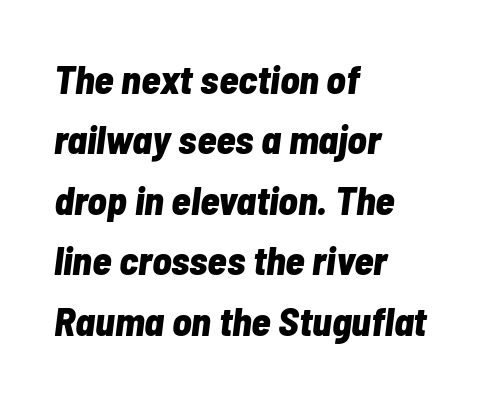
Q: Is the text bold? A: Yes.
Q: Is the text italic (slanted)? A: Yes, it leans right by about 7 degrees.
Q: Is the text underlined? A: No.
Q: How is the paragraph aligned? A: Left-aligned.
Q: Is the spacing between letters normal or unusually wide? A: Normal.
Q: Is the spacing between lines tight, normal or loose? A: Normal.
Q: Width (condensed, normal, or wide)? A: Condensed.
Q: Stroke contrast? A: Low.
Q: x-height? A: Medium.
Q: Monospaced? A: No.
